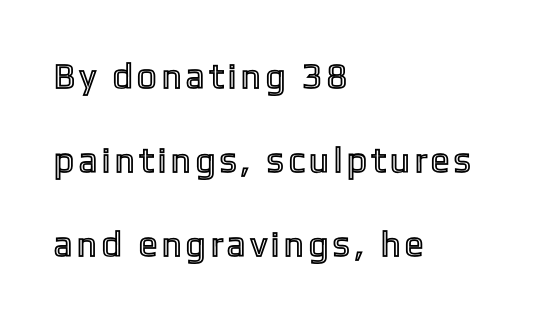
Q: Is the text italic (slanted)? A: No, it is upright.
Q: Is the text underlined? A: No.
Q: How is the paragraph aligned? A: Left-aligned.
Q: Is the spacing between letters normal or unusually wide? A: Unusually wide.
Q: Is the spacing between lines tight, normal or loose? A: Loose.
Q: Width (condensed, normal, or wide)? A: Condensed.
Q: x-height? A: Medium.
Q: Monospaced? A: No.
